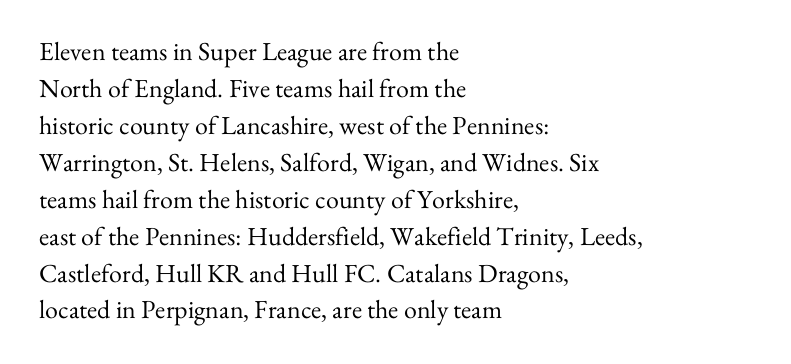
The image shows 26 px text type, upright; set left-aligned, normal line spacing (1.42x), normal letter spacing, not underlined.
